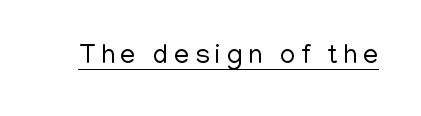
The image shows 27 px text type, upright; set unusually wide letter spacing (+0.2 em), underlined.
